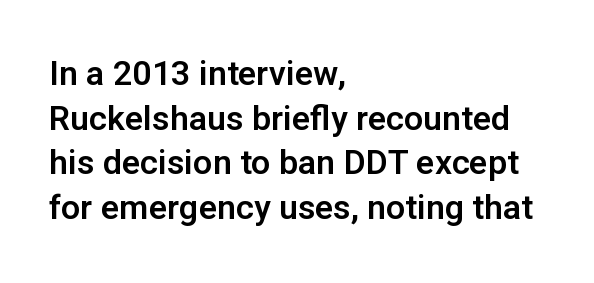
The image shows 34 px sans-serif type, upright; set left-aligned, normal line spacing (1.31x), normal letter spacing, not underlined; low stroke contrast and a medium x-height.
